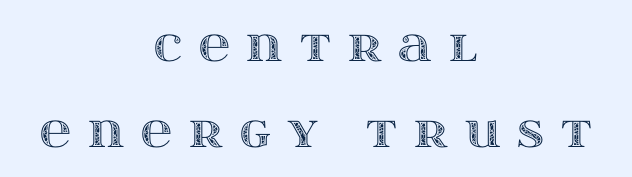
{"italic": "no", "width": "wide", "x_height": "large", "monospaced": "no", "underline": "no", "align": "center", "line_spacing": "loose", "line_spacing_ratio": 1.99, "letter_spacing": "wide", "letter_spacing_em": 0.39, "glyph_px": 43}
